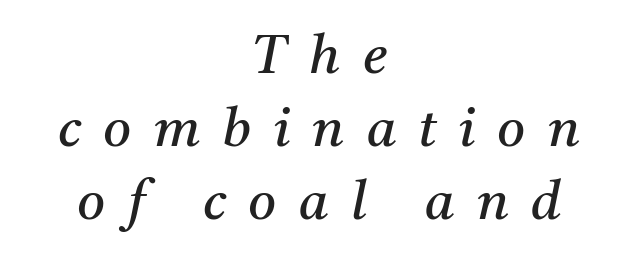
{"serif": "yes", "italic": "yes", "lean": "right", "slant_degrees": 11, "bold": "no", "weight": "regular", "width": "normal", "stroke_contrast": "medium", "x_height": "medium", "monospaced": "no", "underline": "no", "align": "center", "line_spacing": "normal", "line_spacing_ratio": 1.35, "letter_spacing": "wide", "letter_spacing_em": 0.41, "glyph_px": 54}
